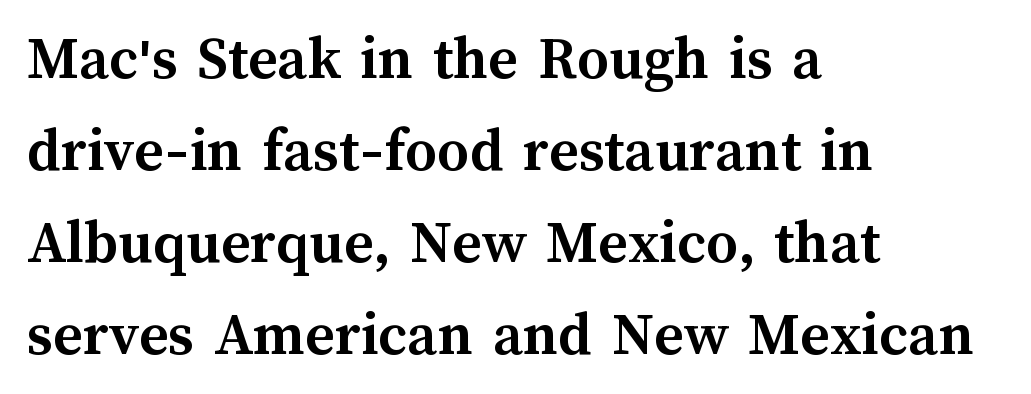
Q: Is the text bold? A: Yes.
Q: Is the text italic (slanted)? A: No, it is upright.
Q: Is the text underlined? A: No.
Q: How is the paragraph aligned? A: Left-aligned.
Q: Is the spacing between letters normal or unusually wide? A: Normal.
Q: Is the spacing between lines tight, normal or loose? A: Normal.
Q: Width (condensed, normal, or wide)? A: Normal.
Q: Stroke contrast? A: Medium.
Q: x-height? A: Medium.
Q: Monospaced? A: No.
